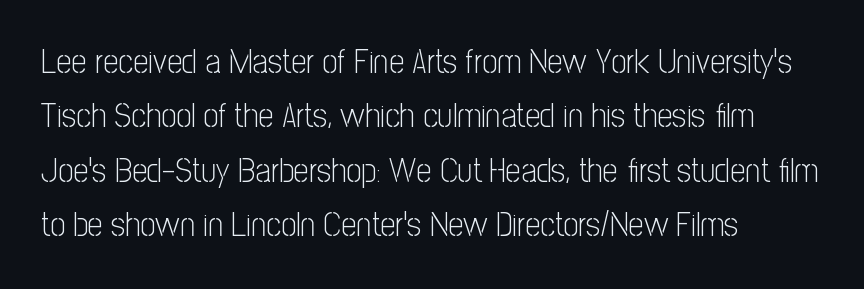
Q: Is the text bold? A: No.
Q: Is the text italic (slanted)? A: No, it is upright.
Q: Is the typeface a serif or a sans-serif typeface? A: Sans-serif.
Q: Is the text underlined? A: No.
Q: How is the paragraph aligned? A: Left-aligned.
Q: Is the spacing between letters normal or unusually wide? A: Normal.
Q: Is the spacing between lines tight, normal or loose? A: Normal.
Q: Width (condensed, normal, or wide)? A: Condensed.
Q: Stroke contrast? A: Low.
Q: x-height? A: Medium.
Q: Monospaced? A: No.
